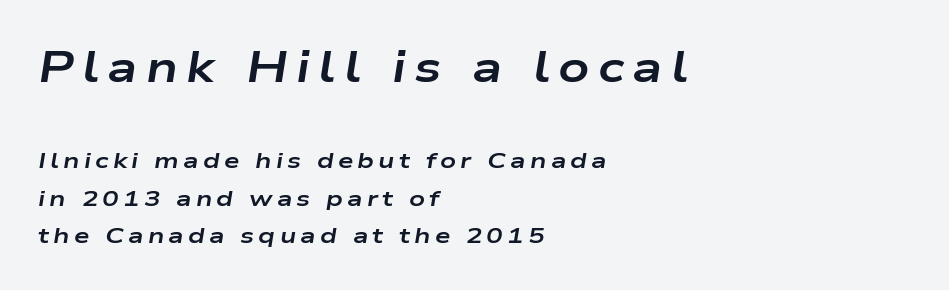
The strip under each line holds only bare page. Successive baselines arrive at the customary interval. These two chunks differ in scale, with the top chunk taking the larger measure. Which margin do the lines hug? The left one — the right edge is uneven.
